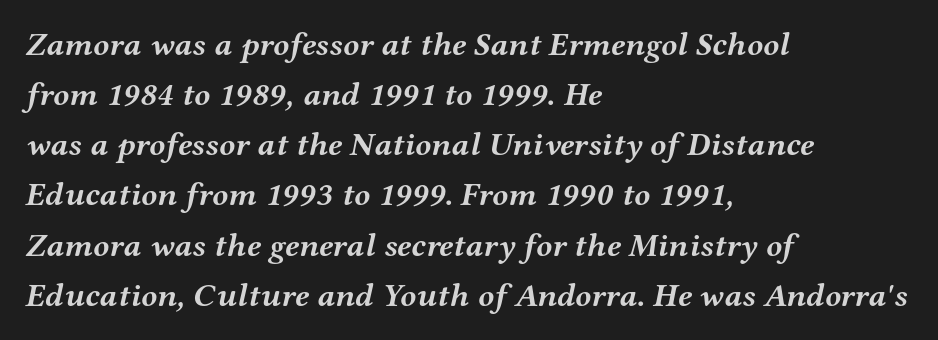
Q: Is the text bold? A: Yes.
Q: Is the text italic (slanted)? A: Yes, it leans right by about 12 degrees.
Q: Is the typeface a serif or a sans-serif typeface? A: Serif.
Q: Is the text underlined? A: No.
Q: How is the paragraph aligned? A: Left-aligned.
Q: Is the spacing between letters normal or unusually wide? A: Normal.
Q: Is the spacing between lines tight, normal or loose? A: Normal.
Q: Width (condensed, normal, or wide)? A: Wide.
Q: Stroke contrast? A: Medium.
Q: x-height? A: Medium.
Q: Monospaced? A: No.
